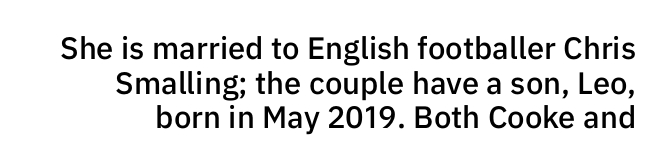
The image shows 31 px semibold sans-serif type, upright; set tight line spacing (1.12x), normal letter spacing, not underlined; low stroke contrast and a medium x-height.
